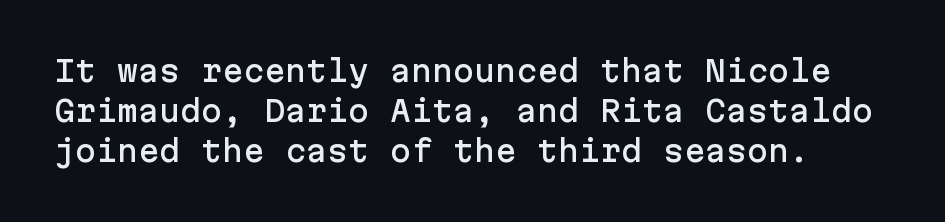
Q: Is the text italic (slanted)? A: No, it is upright.
Q: Is the typeface a serif or a sans-serif typeface? A: Sans-serif.
Q: Is the text underlined? A: No.
Q: Is the spacing between letters normal or unusually wide? A: Normal.
Q: Is the spacing between lines tight, normal or loose? A: Normal.
Q: Width (condensed, normal, or wide)? A: Normal.
Q: Stroke contrast? A: Low.
Q: x-height? A: Medium.
